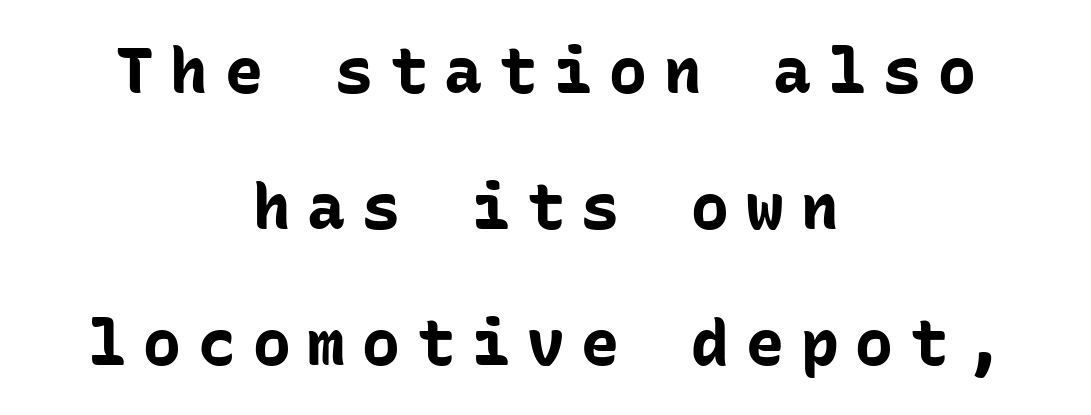
Check the space under the baseline: it is left empty. The paragraph shown floats in the horizontal middle. Each letter, wide or thin by design, is forced into the same width here. What kind of face is this? One without serifs — a sans. The passage shown is emphatically bold. Italic: no, the glyphs are upright roman.
